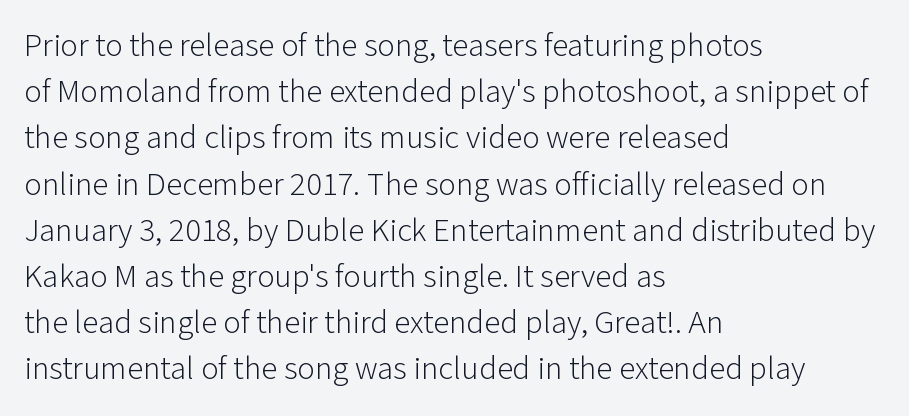
Leading: standard. Look at the bottom of the vertical strokes: they stop flat, with no serifs. Posture: vertical. Does extra space separate the letters? No, they use regular spacing.
